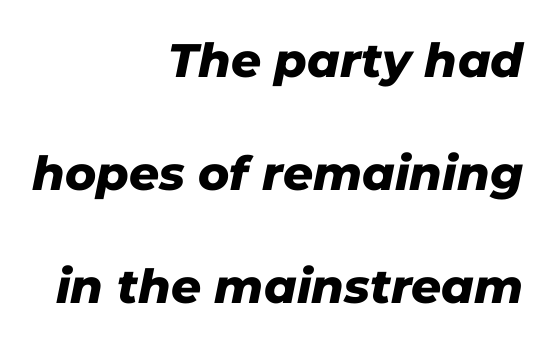
Q: Is the text bold? A: Yes.
Q: Is the text italic (slanted)? A: Yes, it leans right by about 11 degrees.
Q: Is the text underlined? A: No.
Q: How is the paragraph aligned? A: Right-aligned.
Q: Is the spacing between letters normal or unusually wide? A: Normal.
Q: Is the spacing between lines tight, normal or loose? A: Loose.
Q: Width (condensed, normal, or wide)? A: Normal.
Q: Stroke contrast? A: Low.
Q: x-height? A: Medium.
Q: Monospaced? A: No.
